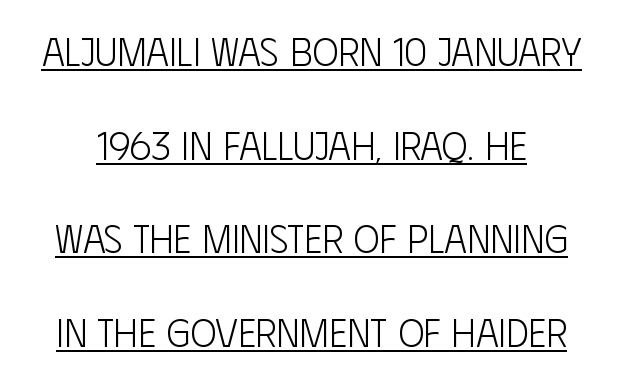
The image shows 39 px light, condensed sans-serif type, upright; set loose line spacing (2.4x), normal letter spacing, underlined; low stroke contrast and a large x-height.
